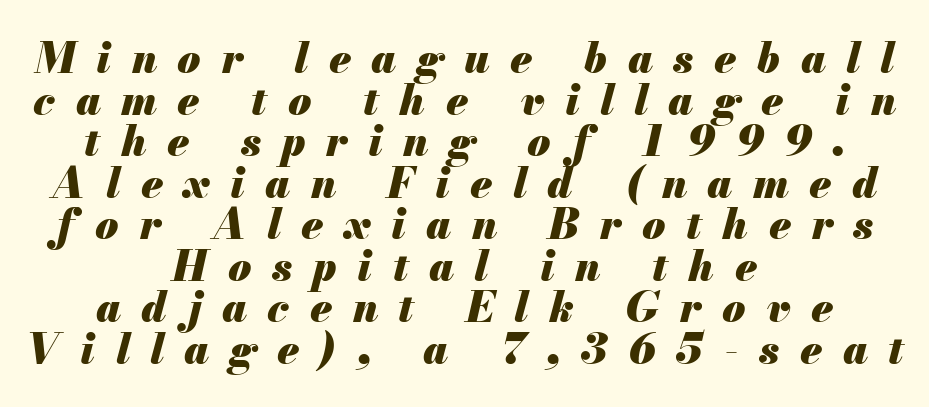
The tracking reads as deliberately expanded to a designer's eye. Strokes here are thick enough to call this a true bold. The whole block is typeset with a tilt. A typesetter would call this leading minimal, almost set solid.
